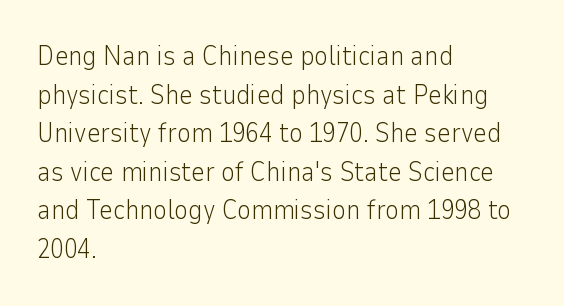
Q: Is the text bold? A: No.
Q: Is the text italic (slanted)? A: No, it is upright.
Q: Is the text underlined? A: No.
Q: How is the paragraph aligned? A: Left-aligned.
Q: Is the spacing between letters normal or unusually wide? A: Normal.
Q: Is the spacing between lines tight, normal or loose? A: Normal.
